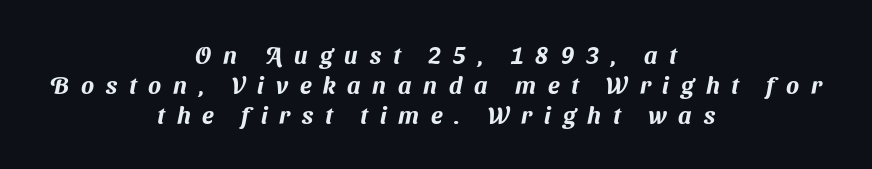
{"underline": "no", "align": "center", "line_spacing": "normal", "line_spacing_ratio": 1.26, "letter_spacing": "wide", "letter_spacing_em": 0.49, "glyph_px": 24}
